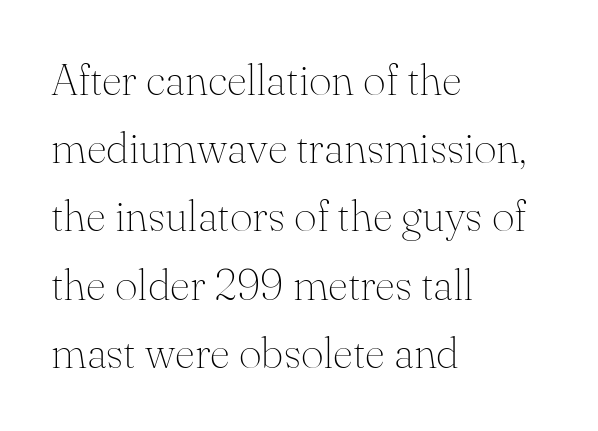
Every character sits straight up, as roman type does. A typesetter would call this proportional, since set widths differ per character. What stands out about the letter spacing? Nothing — it is the standard amount. Compared with typical paragraphs, the rows here are spaced about the same. Examine the stroke ends and you'll spot serifs.
